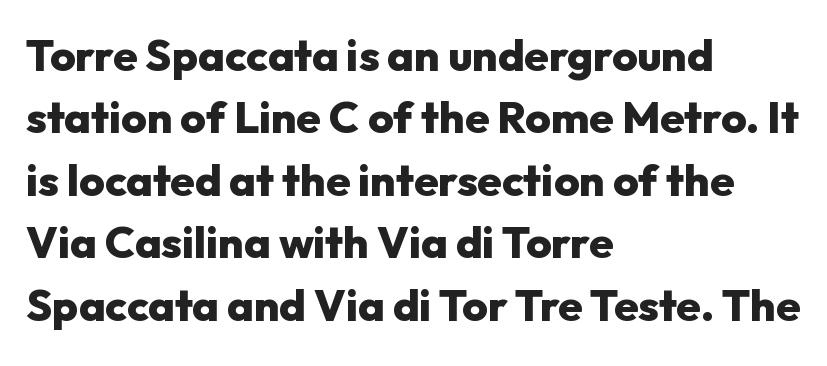
{"serif": "no", "italic": "no", "bold": "yes", "weight": "heavy", "width": "normal", "stroke_contrast": "low", "x_height": "medium", "monospaced": "no", "underline": "no", "align": "left", "line_spacing": "normal", "line_spacing_ratio": 1.42, "letter_spacing": "normal", "letter_spacing_em": 0.0, "glyph_px": 44}
